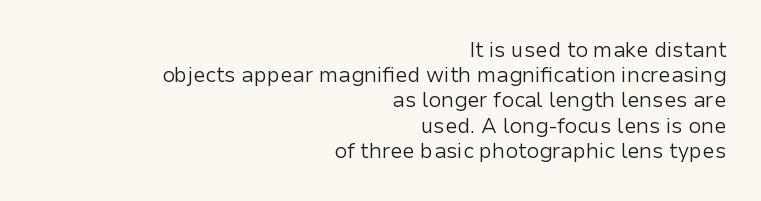
Q: Is the text bold? A: No.
Q: Is the text italic (slanted)? A: No, it is upright.
Q: Is the text underlined? A: No.
Q: How is the paragraph aligned? A: Right-aligned.
Q: Is the spacing between letters normal or unusually wide? A: Normal.
